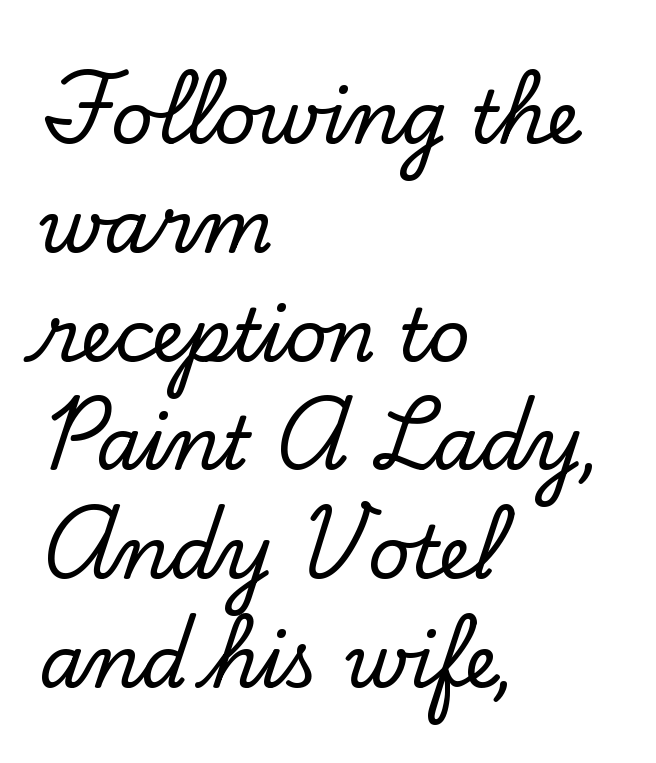
A typesetter would call this leading conventional body-copy spacing. Visually the block forms a straight wall on the left and a jagged coastline on the right. Look at the bottom of the vertical strokes: they flare into serifs here. Observe the ordinary spacing: letters are neighbours, not strangers. The gap between lines stays unmarked.
